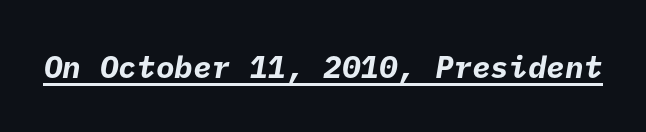
The image shows 31 px bold sans-serif type; set normal letter spacing, underlined; low stroke contrast and a medium x-height.
